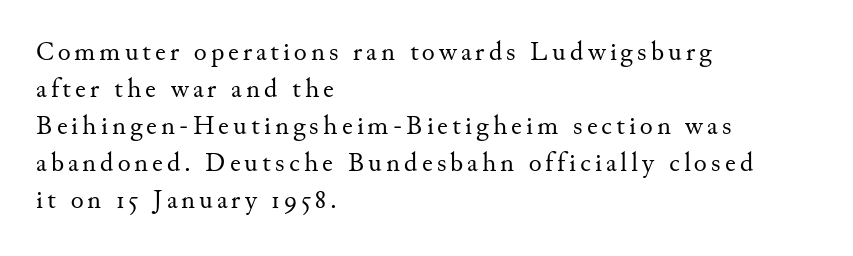
Q: Is the text bold? A: No.
Q: Is the text italic (slanted)? A: No, it is upright.
Q: Is the text underlined? A: No.
Q: How is the paragraph aligned? A: Left-aligned.
Q: Is the spacing between lines tight, normal or loose? A: Normal.
